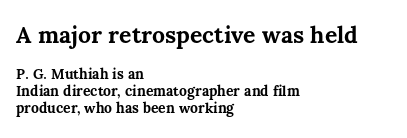
{"italic": "no", "bold": "yes", "underline": "no", "align": "left", "line_spacing_ratio": 1.2, "letter_spacing": "normal", "letter_spacing_em": 0.0, "larger_block": "first", "size_ratio": 1.64, "glyph_px": 23}
